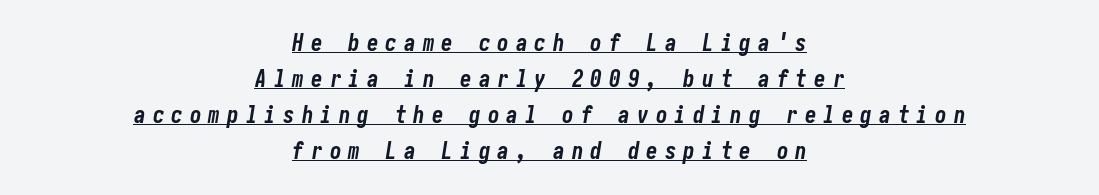
How are the letters spaced? Widely, with obvious added tracking. The rendering uses the underline text-decoration. Normally led — the rows are evenly, conventionally spaced. The passage shown leans; its letterforms are oblique. Which margin do the lines hug? Neither — every line sits in the middle. On the weight axis this lands at bold, roughly 700.
